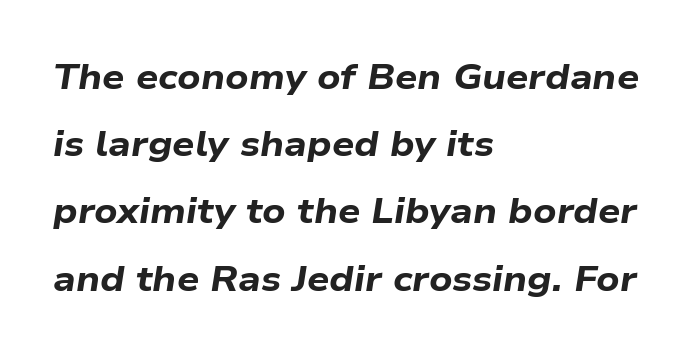
{"italic": "yes", "lean": "right", "slant_degrees": 9, "bold": "yes", "weight": "bold", "width": "wide", "stroke_contrast": "low", "x_height": "medium", "monospaced": "no", "underline": "no", "align": "left", "line_spacing": "loose", "line_spacing_ratio": 1.92, "letter_spacing": "normal", "letter_spacing_em": 0.0, "glyph_px": 35}
